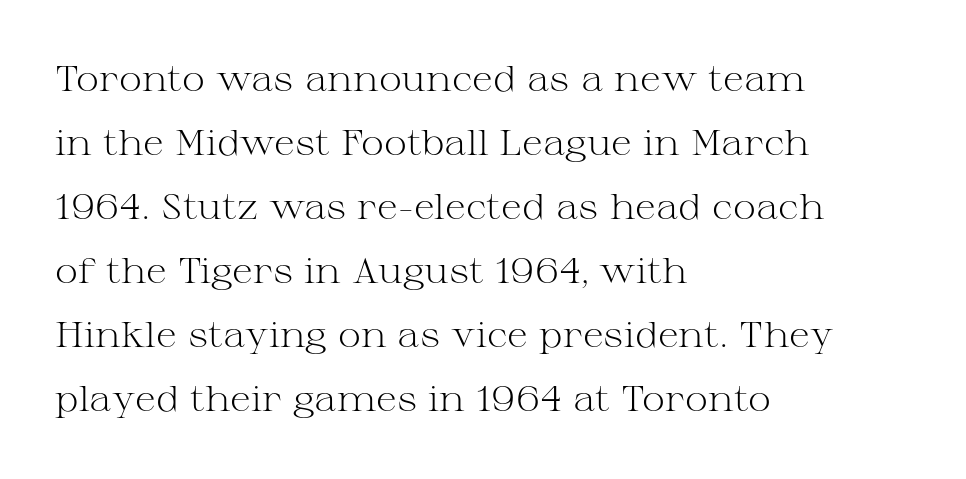
The image shows 35 px light, wide serif type, upright; set left-aligned, line spacing 1.83x, normal letter spacing, not underlined; medium stroke contrast and a medium x-height.
